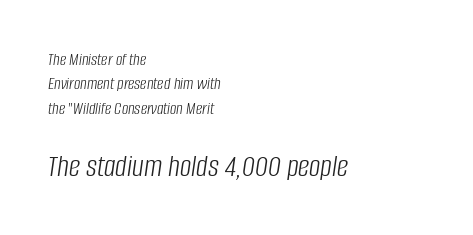
The image shows 32 px light, condensed type, italic (leaning right); set left-aligned, normal line spacing (1.36x), normal letter spacing, not underlined; the second (bottom) block is 1.78x larger; low stroke contrast and a large x-height.
